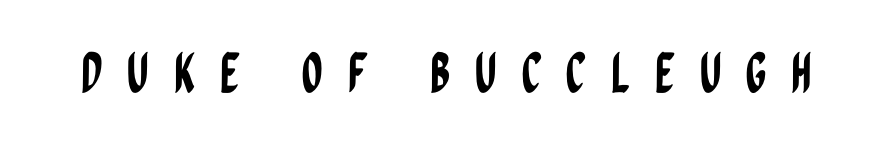
The image shows 54 px condensed sans-serif type, upright; set unusually wide letter spacing (+0.45 em), not underlined; low stroke contrast and a large x-height.
